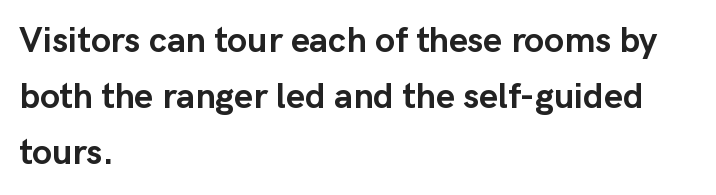
{"serif": "no", "italic": "no", "bold": "yes", "weight": "semibold", "width": "normal", "stroke_contrast": "low", "x_height": "medium", "monospaced": "no", "underline": "no", "align": "left", "line_spacing": "normal", "line_spacing_ratio": 1.56, "letter_spacing": "normal", "letter_spacing_em": 0.0, "glyph_px": 36}
